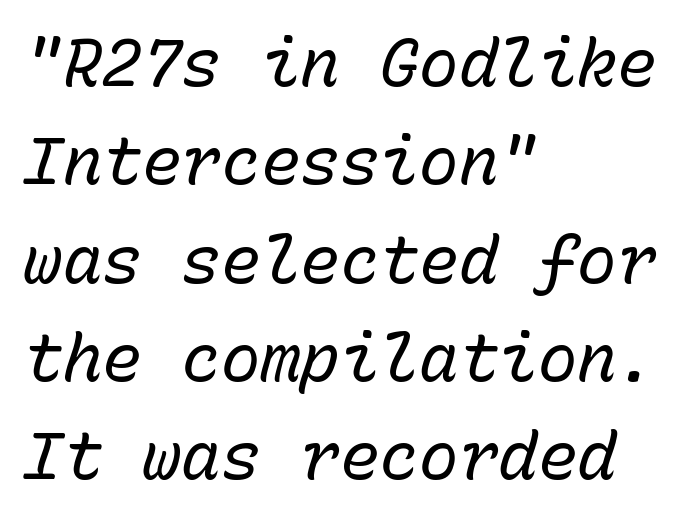
{"italic": "yes", "lean": "right", "slant_degrees": 15, "bold": "no", "weight": "regular", "width": "normal", "stroke_contrast": "low", "x_height": "medium", "monospaced": "yes", "underline": "no", "align": "left", "line_spacing": "normal", "line_spacing_ratio": 1.49, "letter_spacing": "normal", "letter_spacing_em": 0.0, "glyph_px": 66}
